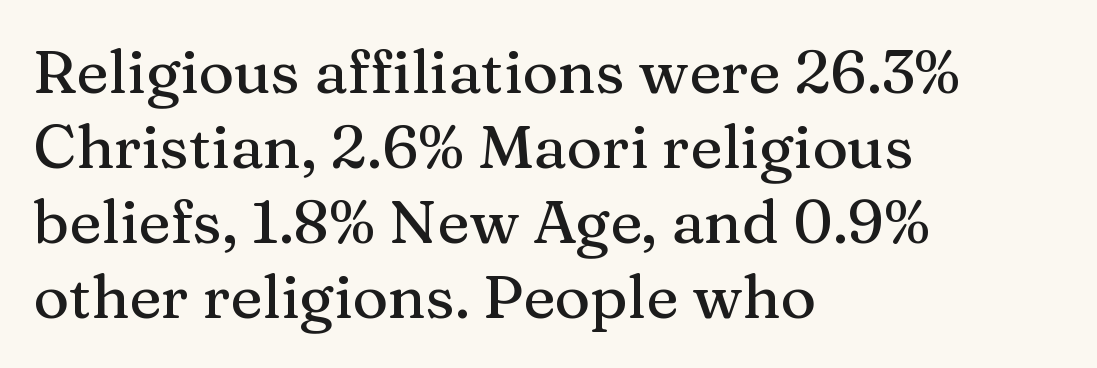
The image shows 61 px serif type, upright; set left-aligned, line spacing 1.23x, normal letter spacing, not underlined; medium stroke contrast and a medium x-height.
